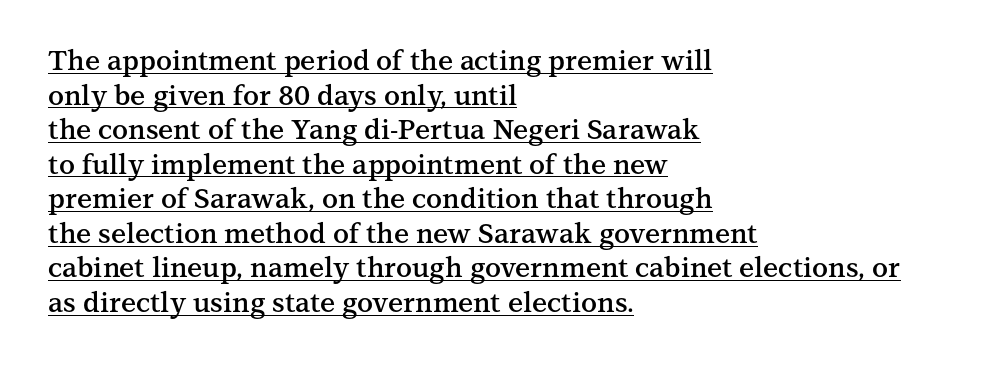
The letters stand straight up with perfectly vertical stems. This rendering leaves character spacing at its baseline value. The rows are spaced the way most documents space them. A fair bit of extra ink — the face is semibold, not bold. This rendering uses left alignment, leaving the right contour irregular. Underlining? Definitely there.
